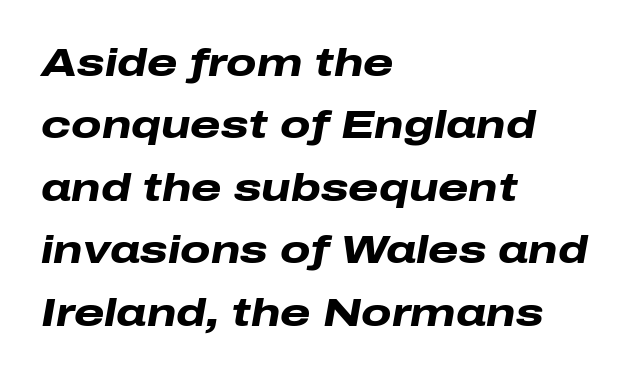
Vertically, the passage feels balanced, rows spaced as you'd expect. The zone under the glyphs is completely vacant. Here the glyphs are tracked normally, forming tight word shapes. Horizontal alignment here is leftward, the default for most running prose.
